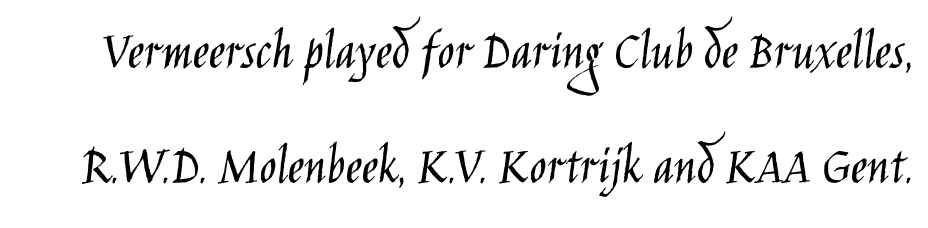
Q: Is the text bold? A: No.
Q: Is the text italic (slanted)? A: Yes.
Q: Is the typeface a serif or a sans-serif typeface? A: Sans-serif.
Q: Is the text underlined? A: No.
Q: Is the spacing between letters normal or unusually wide? A: Normal.
Q: Is the spacing between lines tight, normal or loose? A: Loose.
Q: Width (condensed, normal, or wide)? A: Condensed.
Q: Stroke contrast? A: Low.
Q: x-height? A: Large.
Q: Monospaced? A: No.
